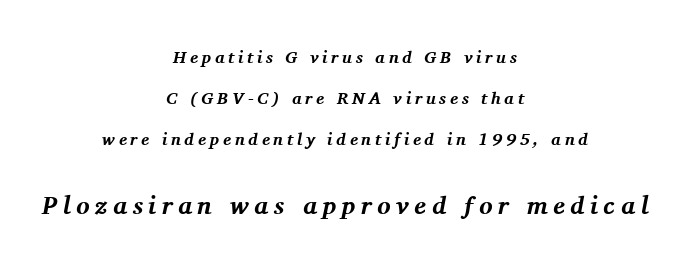
The image shows 25 px bold type, italic (leaning right); set centered, loose line spacing (2.4x), unusually wide letter spacing (+0.22 em), not underlined; the second (bottom) block is 1.47x larger.
